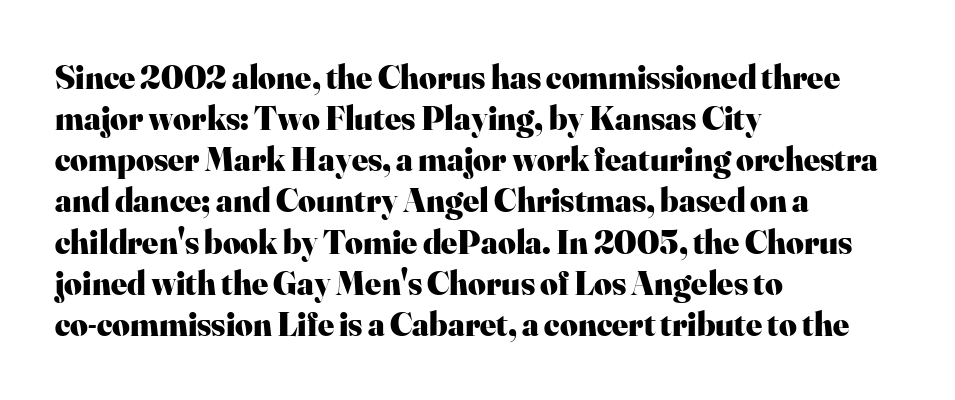
{"serif": "yes", "italic": "no", "bold": "yes", "weight": "heavy", "width": "normal", "stroke_contrast": "high", "x_height": "small", "monospaced": "no", "underline": "no", "align": "left", "line_spacing_ratio": 1.21, "letter_spacing": "normal", "letter_spacing_em": 0.0, "glyph_px": 34}
